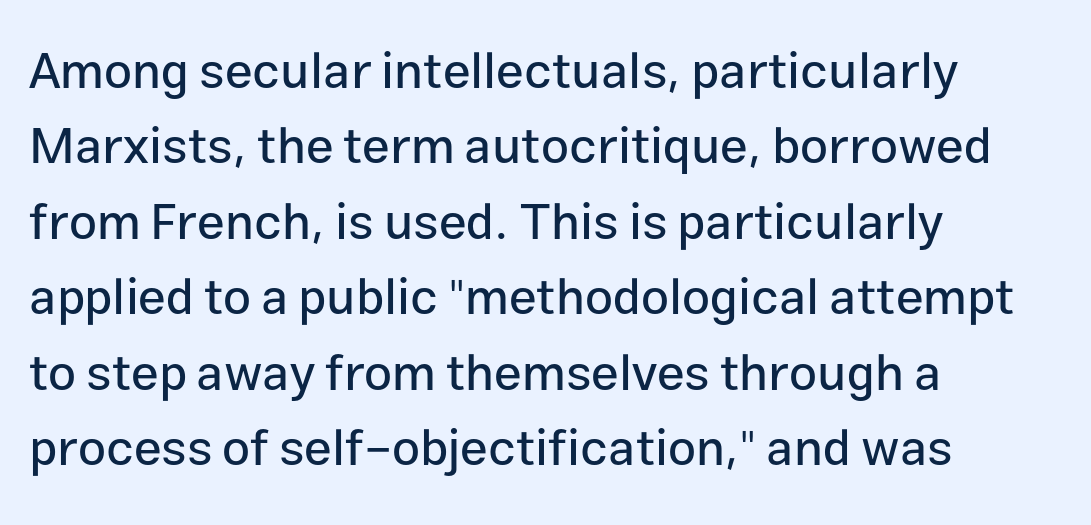
The image shows 50 px sans-serif type, upright; set left-aligned, normal line spacing (1.51x), normal letter spacing, not underlined; low stroke contrast and a medium x-height.
